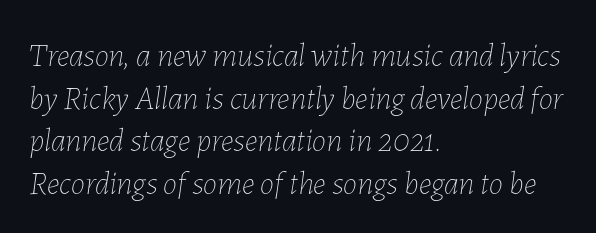
{"italic": "yes", "lean": "right", "slant_degrees": 7, "bold": "no", "weight": "thin", "width": "normal", "stroke_contrast": "low", "x_height": "medium", "monospaced": "no", "underline": "no", "align": "left", "line_spacing": "normal", "line_spacing_ratio": 1.33, "letter_spacing": "normal", "letter_spacing_em": 0.0, "glyph_px": 32}
